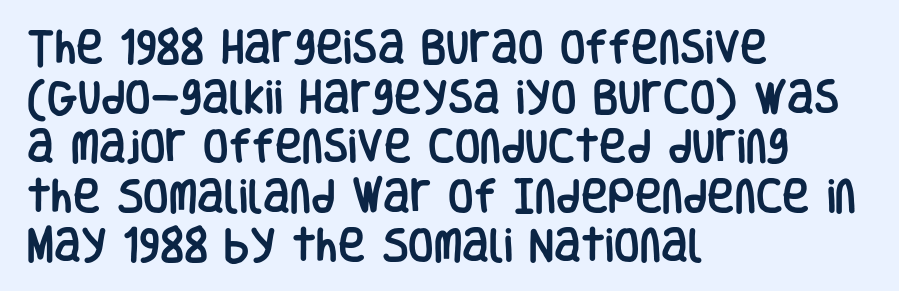
{"serif": "no", "italic": "no", "width": "condensed", "stroke_contrast": "low", "x_height": "large", "monospaced": "no", "underline": "no", "align": "left", "line_spacing": "normal", "line_spacing_ratio": 1.34, "letter_spacing": "normal", "letter_spacing_em": 0.0, "glyph_px": 37}
